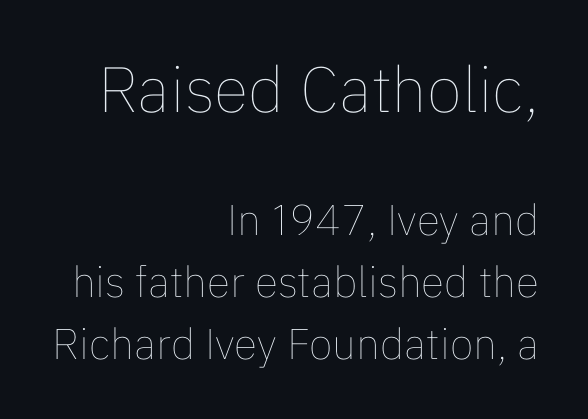
{"italic": "no", "bold": "no", "weight": "thin", "width": "normal", "stroke_contrast": "low", "x_height": "medium", "monospaced": "no", "underline": "no", "align": "right", "line_spacing": "normal", "line_spacing_ratio": 1.44, "letter_spacing": "normal", "letter_spacing_em": 0.0, "larger_block": "first", "size_ratio": 1.49, "glyph_px": 64}
